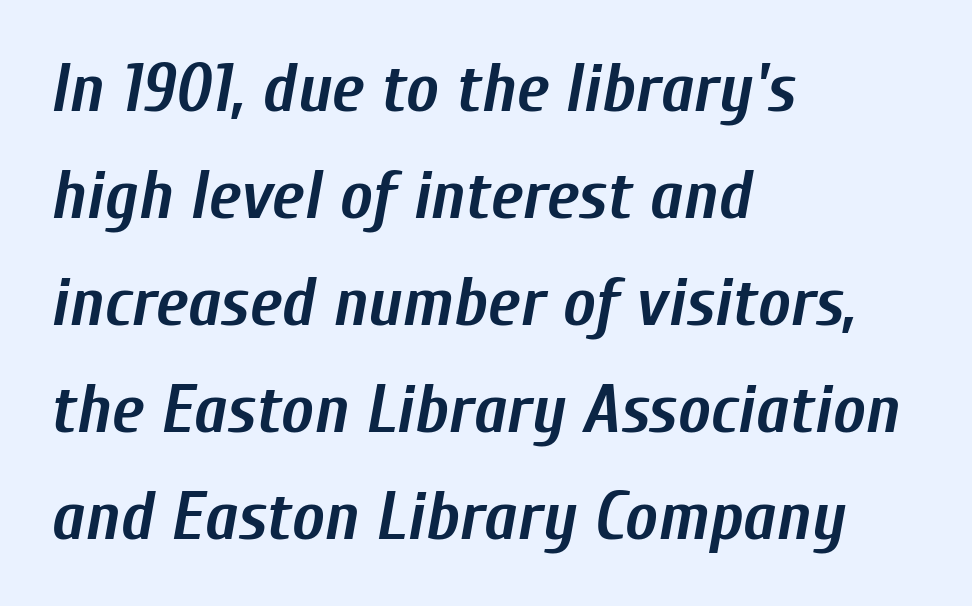
Q: Is the text bold? A: Yes.
Q: Is the text italic (slanted)? A: Yes, it leans right by about 10 degrees.
Q: Is the text underlined? A: No.
Q: How is the paragraph aligned? A: Left-aligned.
Q: Is the spacing between letters normal or unusually wide? A: Normal.
Q: Is the spacing between lines tight, normal or loose? A: Normal.
Q: Width (condensed, normal, or wide)? A: Condensed.
Q: Stroke contrast? A: Low.
Q: x-height? A: Medium.
Q: Monospaced? A: No.
